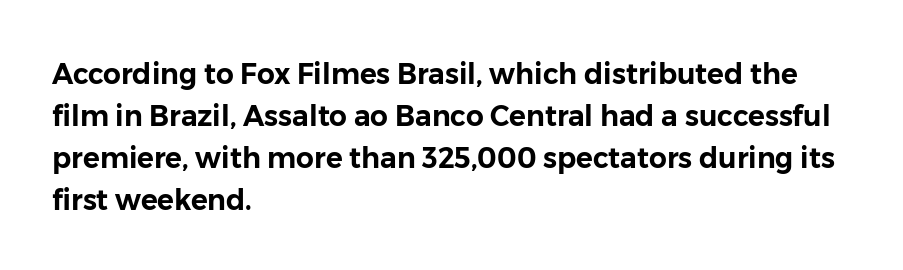
Q: Is the text italic (slanted)? A: No, it is upright.
Q: Is the typeface a serif or a sans-serif typeface? A: Sans-serif.
Q: Is the text underlined? A: No.
Q: How is the paragraph aligned? A: Left-aligned.
Q: Is the spacing between letters normal or unusually wide? A: Normal.
Q: Is the spacing between lines tight, normal or loose? A: Normal.
Q: Width (condensed, normal, or wide)? A: Normal.
Q: Stroke contrast? A: Low.
Q: x-height? A: Medium.
Q: Monospaced? A: No.
